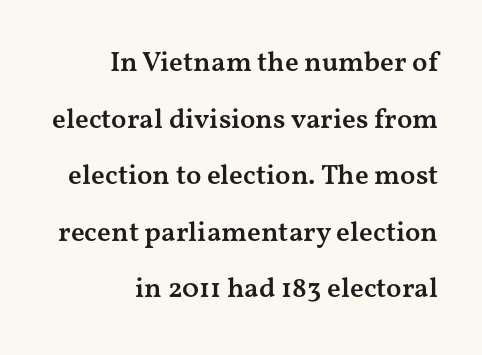
The image shows 28 px semibold, wide serif type, upright; set right-aligned, loose line spacing (2.02x), normal letter spacing, not underlined; medium stroke contrast and a medium x-height.
